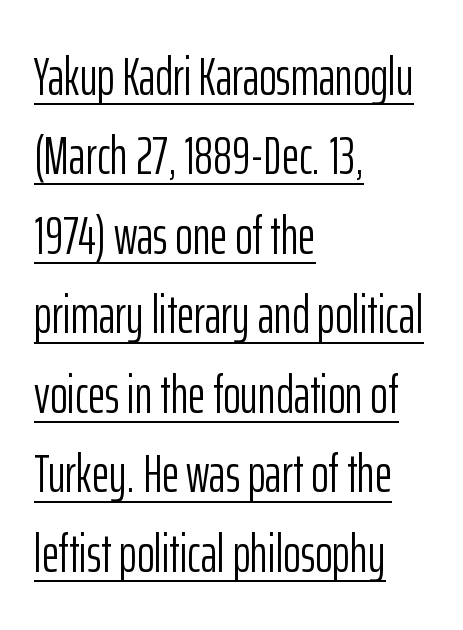
Each line of the rendering has a horizontal stroke beneath the glyphs. Serifs: no, the terminals of the letterforms are clean. The lettering holds an erect, upright posture throughout. The cut favours lightness, reaching ordinary text weight at its darkest. The rows are spaced the way most documents space them.
